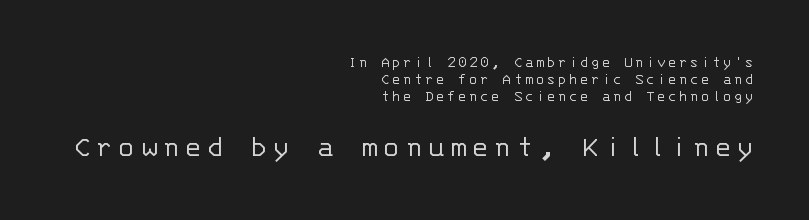
Q: Is the text bold? A: No.
Q: Is the text italic (slanted)? A: No, it is upright.
Q: Is the typeface a serif or a sans-serif typeface? A: Sans-serif.
Q: Is the text underlined? A: No.
Q: How is the paragraph aligned? A: Right-aligned.
Q: Is the spacing between lines tight, normal or loose? A: Tight.
Q: Which block of text is set in a larger size, the first (top) or the second (bottom)? A: The second (bottom) one.
Q: Width (condensed, normal, or wide)? A: Normal.
Q: Stroke contrast? A: Low.
Q: x-height? A: Large.
Q: Monospaced? A: Yes.
